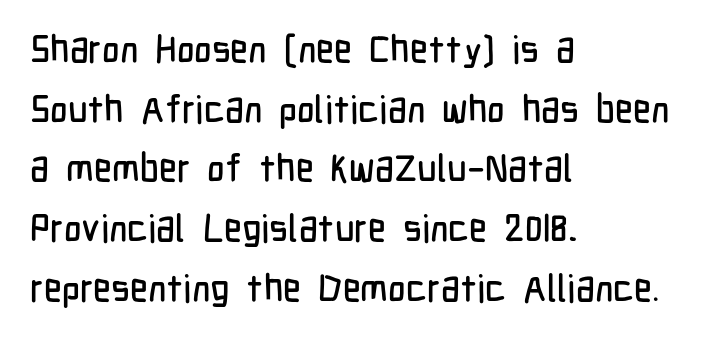
{"serif": "no", "italic": "no", "width": "condensed", "stroke_contrast": "low", "x_height": "medium", "monospaced": "no", "underline": "no", "align": "left", "line_spacing": "normal", "line_spacing_ratio": 1.57, "letter_spacing": "normal", "letter_spacing_em": 0.0, "glyph_px": 38}
